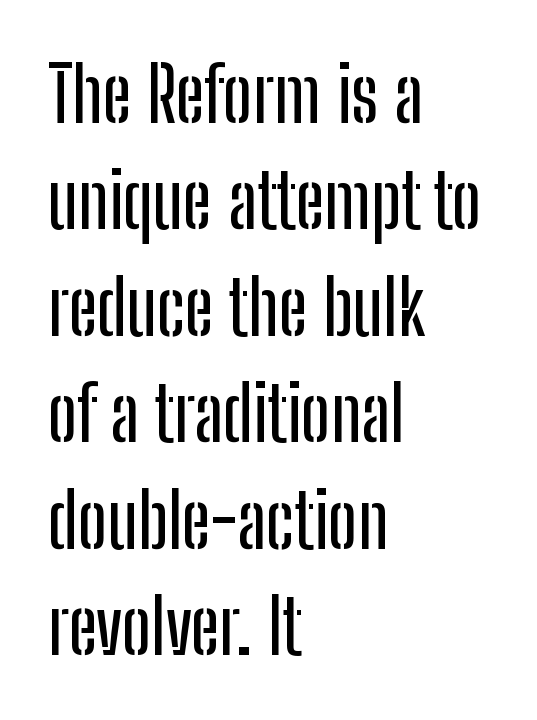
Q: Is the text italic (slanted)? A: No, it is upright.
Q: Is the typeface a serif or a sans-serif typeface? A: Sans-serif.
Q: Is the text underlined? A: No.
Q: How is the paragraph aligned? A: Left-aligned.
Q: Is the spacing between letters normal or unusually wide? A: Normal.
Q: Is the spacing between lines tight, normal or loose? A: Normal.
Q: Width (condensed, normal, or wide)? A: Condensed.
Q: Stroke contrast? A: Low.
Q: x-height? A: Medium.
Q: Monospaced? A: No.
